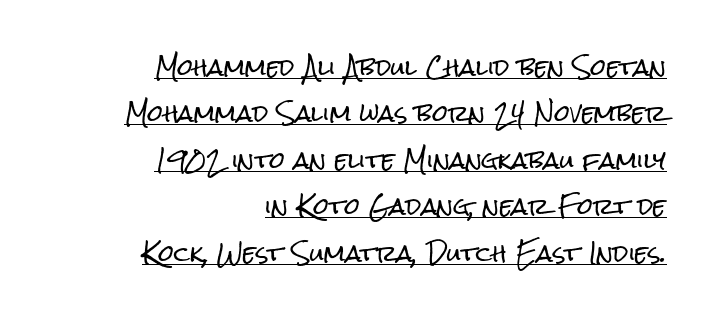
The image shows 22 px text type, upright; set right-aligned, loose line spacing (2.11x), normal letter spacing, underlined.
